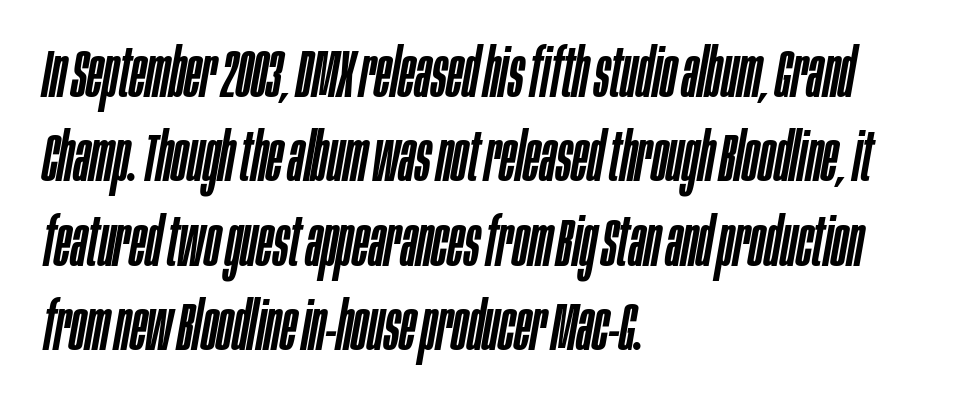
{"italic": "yes", "lean": "right", "slant_degrees": 10, "width": "condensed", "stroke_contrast": "low", "x_height": "large", "monospaced": "no", "underline": "no", "align": "left", "line_spacing": "normal", "line_spacing_ratio": 1.26, "letter_spacing": "normal", "letter_spacing_em": 0.0, "glyph_px": 67}
